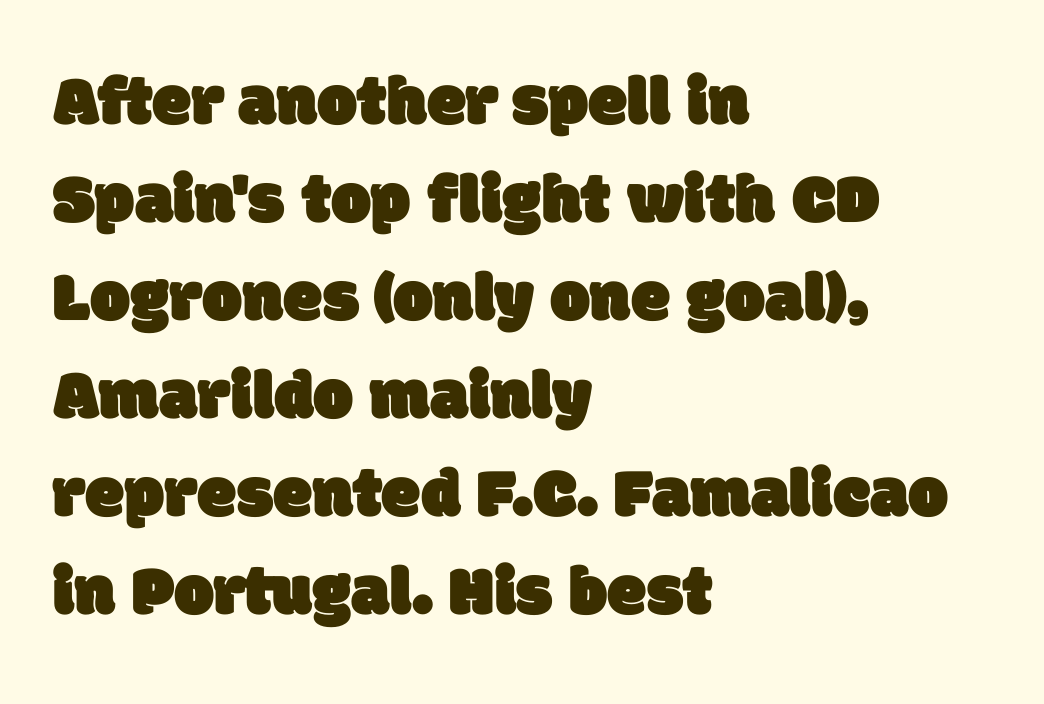
Nobody touched the tracking dial on this one. The rendering uses natural spacing where letterforms have individual widths. Typographically, this falls in the sans-serif category. This rendering features lettering with no underline. Vertically, the passage feels balanced, rows spaced as you'd expect.
